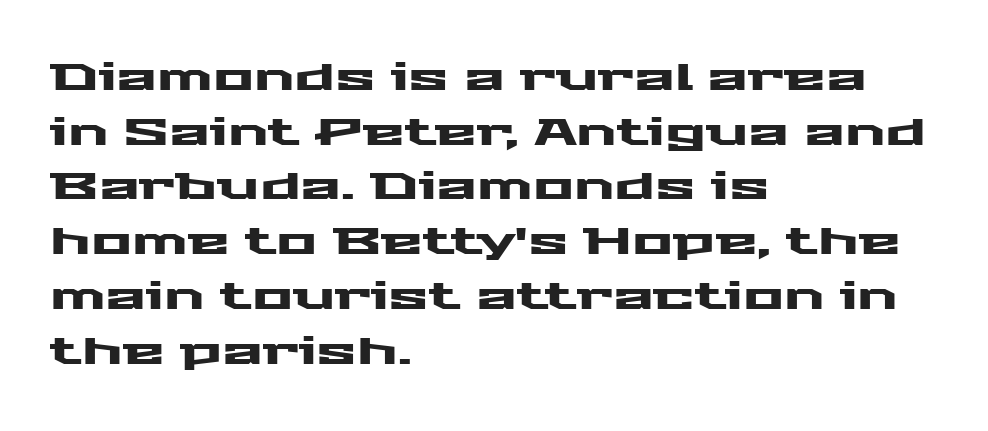
Q: Is the text italic (slanted)? A: No, it is upright.
Q: Is the typeface a serif or a sans-serif typeface? A: Sans-serif.
Q: Is the text underlined? A: No.
Q: How is the paragraph aligned? A: Left-aligned.
Q: Is the spacing between letters normal or unusually wide? A: Normal.
Q: Is the spacing between lines tight, normal or loose? A: Normal.
Q: Width (condensed, normal, or wide)? A: Wide.
Q: Stroke contrast? A: Medium.
Q: x-height? A: Medium.
Q: Monospaced? A: No.
